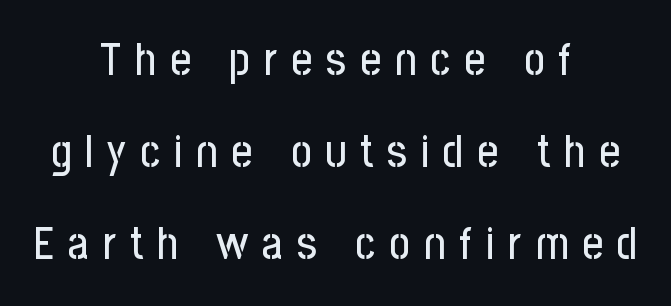
The image shows 45 px condensed sans-serif type, upright; set centered, loose line spacing (2.04x), unusually wide letter spacing (+0.31 em), not underlined; low stroke contrast and a medium x-height.
